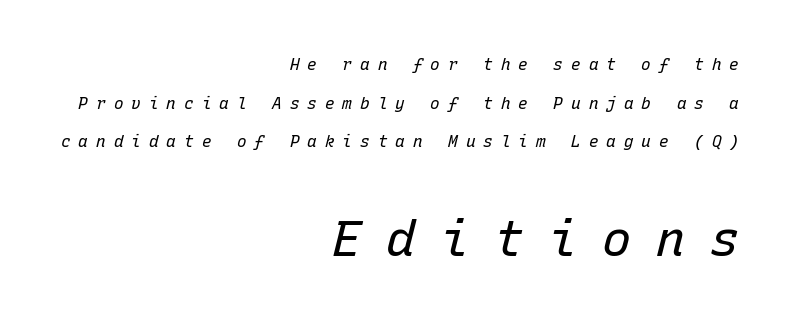
The image shows 49 px regular-weight type, italic (leaning right), monospaced; set right-aligned, loose line spacing (2.41x), unusually wide letter spacing (+0.5 em), not underlined; the second (bottom) block is 3.06x larger; low stroke contrast and a medium x-height.
